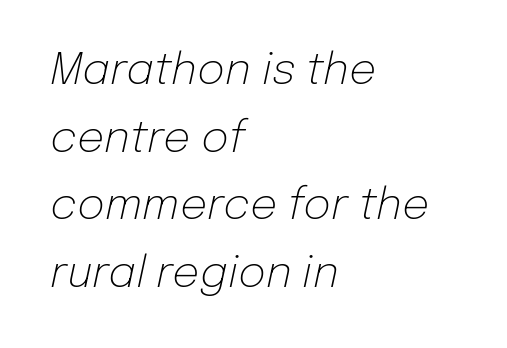
The image shows 43 px light type, italic (leaning right); set left-aligned, normal line spacing (1.57x), normal letter spacing, not underlined; low stroke contrast and a medium x-height.
